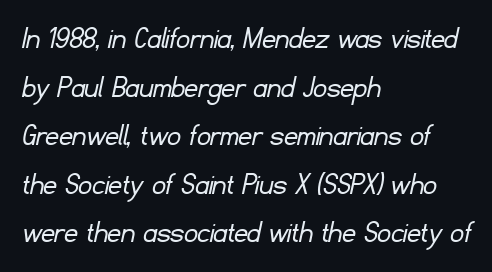
Honestly, the row spacing looks completely unremarkable. This sample uses a sans-serif face. There is no visible air inserted between adjacent glyphs. The baseline area is clear. Character widths vary here, with narrow letters taking less room than wide ones. Caption: multi-line text, flush left, ragged right.
